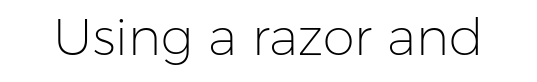
Q: Is the text bold? A: No.
Q: Is the text italic (slanted)? A: No, it is upright.
Q: Is the typeface a serif or a sans-serif typeface? A: Sans-serif.
Q: Is the text underlined? A: No.
Q: Is the spacing between letters normal or unusually wide? A: Normal.
Q: Width (condensed, normal, or wide)? A: Normal.
Q: Stroke contrast? A: Low.
Q: x-height? A: Medium.
Q: Monospaced? A: No.
